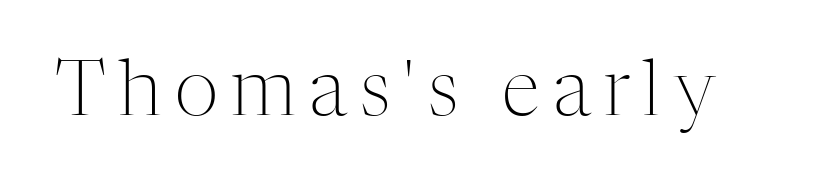
Q: Is the text bold? A: No.
Q: Is the text italic (slanted)? A: No, it is upright.
Q: Is the typeface a serif or a sans-serif typeface? A: Serif.
Q: Is the text underlined? A: No.
Q: Width (condensed, normal, or wide)? A: Normal.
Q: Stroke contrast? A: Medium.
Q: x-height? A: Medium.
Q: Monospaced? A: No.
